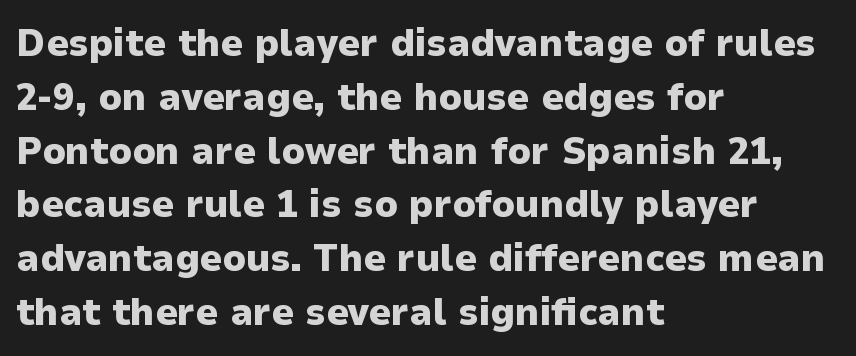
{"serif": "no", "italic": "no", "bold": "yes", "weight": "heavy", "width": "normal", "stroke_contrast": "low", "x_height": "medium", "monospaced": "no", "underline": "no", "align": "left", "line_spacing": "normal", "line_spacing_ratio": 1.38, "letter_spacing": "normal", "letter_spacing_em": 0.0, "glyph_px": 39}
